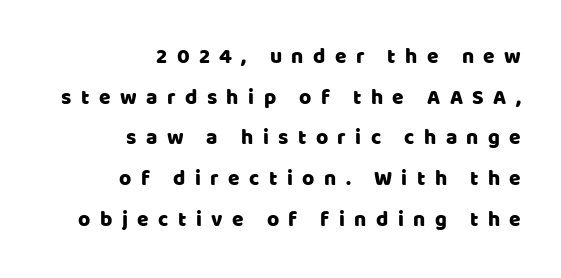
Q: Is the text italic (slanted)? A: No, it is upright.
Q: Is the text underlined? A: No.
Q: How is the paragraph aligned? A: Right-aligned.
Q: Is the spacing between letters normal or unusually wide? A: Unusually wide.
Q: Is the spacing between lines tight, normal or loose? A: Loose.
